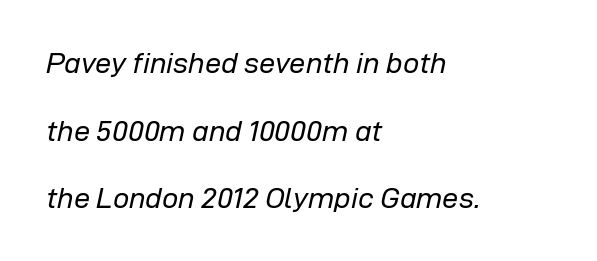
{"italic": "yes", "lean": "right", "slant_degrees": 12, "bold": "no", "weight": "regular", "width": "normal", "stroke_contrast": "low", "x_height": "medium", "monospaced": "no", "underline": "no", "align": "left", "line_spacing": "loose", "line_spacing_ratio": 2.33, "letter_spacing": "normal", "letter_spacing_em": 0.0, "glyph_px": 29}
